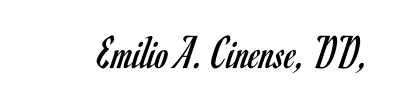
{"serif": "no", "bold": "no", "weight": "regular", "width": "condensed", "stroke_contrast": "low", "x_height": "small", "monospaced": "no", "underline": "no", "letter_spacing": "normal", "letter_spacing_em": 0.0, "glyph_px": 48}
